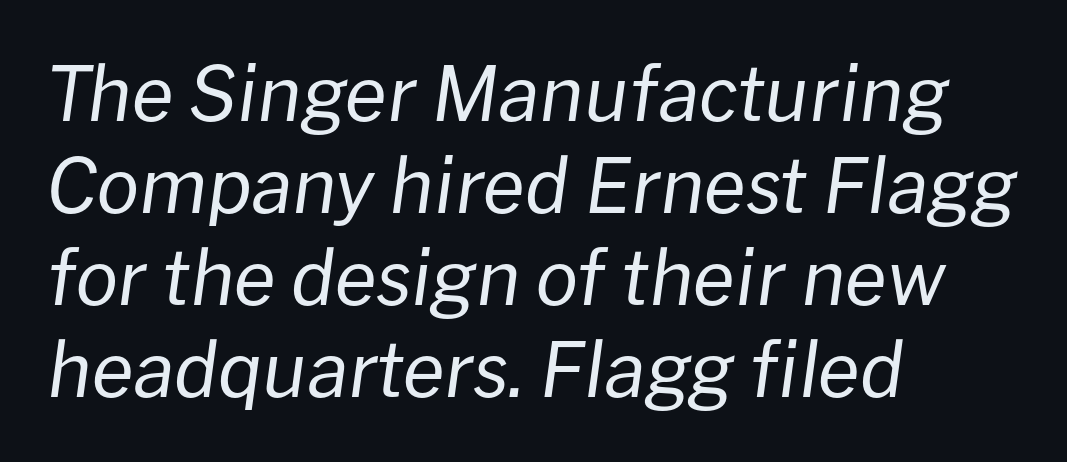
The image shows 76 px regular-weight type, italic (leaning right); set left-aligned, line spacing 1.21x, normal letter spacing, not underlined; low stroke contrast and a medium x-height.
